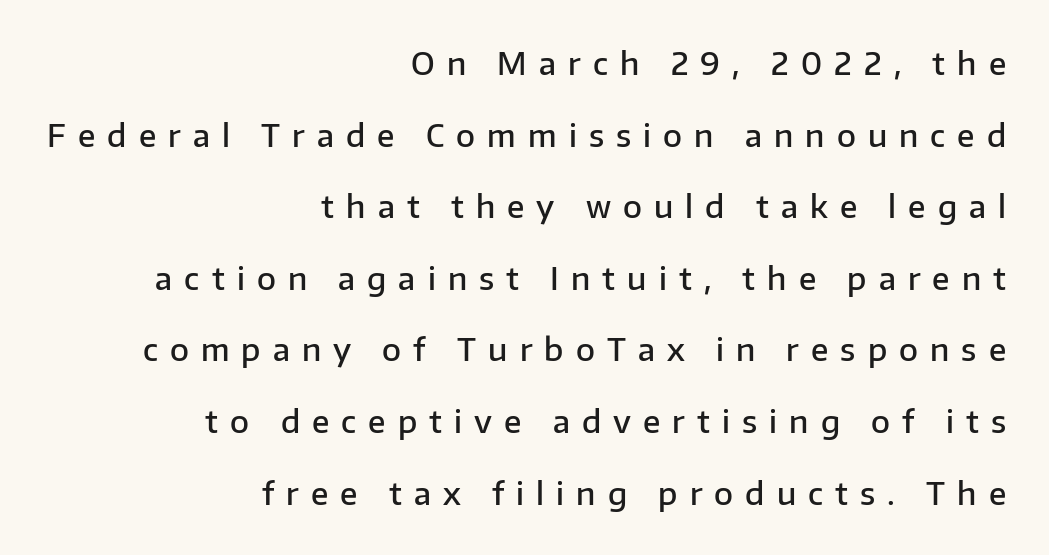
Each line ends at the same right margin while the left side varies. When letters stand straight like this, we call the style roman or upright. The line-height multiplier appears high, well above default. Lines of text with bare space underneath. The letters advance in unequal steps, a hallmark of proportional type. The type family on display is of the sans-serif kind.
